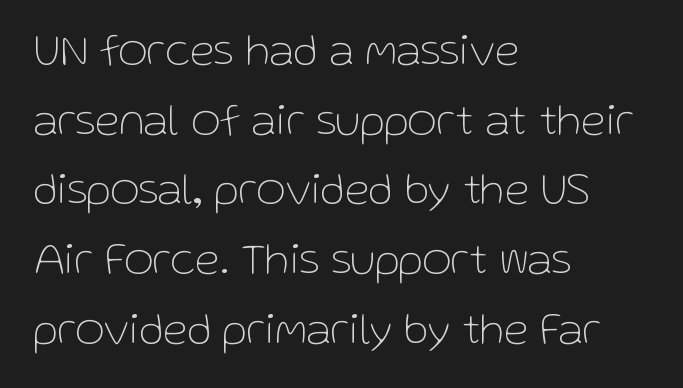
{"serif": "no", "italic": "no", "bold": "no", "weight": "thin", "width": "normal", "stroke_contrast": "low", "x_height": "medium", "monospaced": "no", "underline": "no", "align": "left", "line_spacing": "normal", "line_spacing_ratio": 1.55, "letter_spacing": "normal", "letter_spacing_em": 0.0, "glyph_px": 45}
